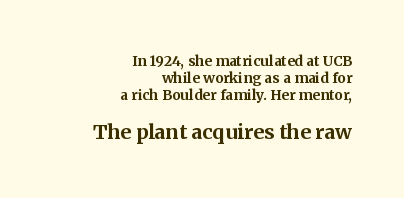
The image shows 20 px bold type, upright; set right-aligned, line spacing 1.22x, normal letter spacing, not underlined; the second (bottom) block is 1.43x larger.
